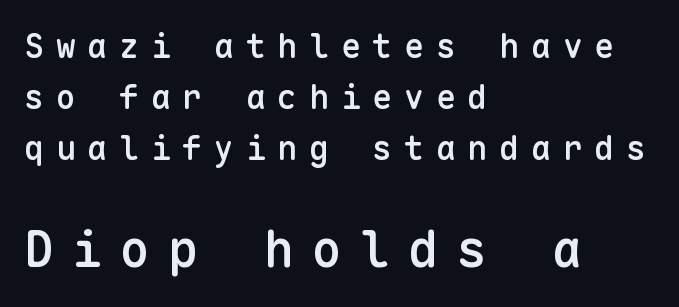
Q: Is the text bold? A: Semi-bold.
Q: Is the text italic (slanted)? A: No, it is upright.
Q: Is the typeface a serif or a sans-serif typeface? A: Sans-serif.
Q: Is the text underlined? A: No.
Q: How is the paragraph aligned? A: Left-aligned.
Q: Is the spacing between letters normal or unusually wide? A: Unusually wide.
Q: Is the spacing between lines tight, normal or loose? A: Normal.
Q: Which block of text is set in a larger size, the first (top) or the second (bottom)? A: The second (bottom) one.
Q: Width (condensed, normal, or wide)? A: Normal.
Q: Stroke contrast? A: Low.
Q: x-height? A: Medium.
Q: Monospaced? A: Yes.
